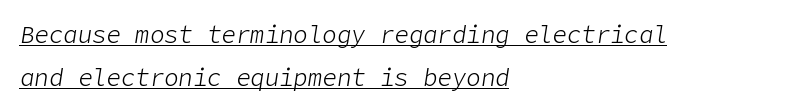
{"italic": "yes", "lean": "right", "slant_degrees": 9, "bold": "no", "underline": "yes", "align": "left", "line_spacing_ratio": 1.78, "letter_spacing": "normal", "letter_spacing_em": 0.0, "glyph_px": 24}
